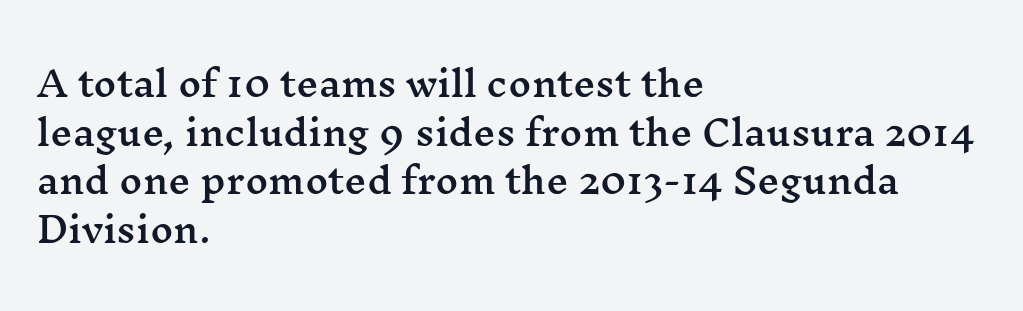
{"serif": "yes", "italic": "no", "width": "wide", "stroke_contrast": "medium", "x_height": "medium", "monospaced": "no", "underline": "no", "align": "left", "line_spacing": "normal", "line_spacing_ratio": 1.39, "letter_spacing": "normal", "letter_spacing_em": 0.0, "glyph_px": 35}
